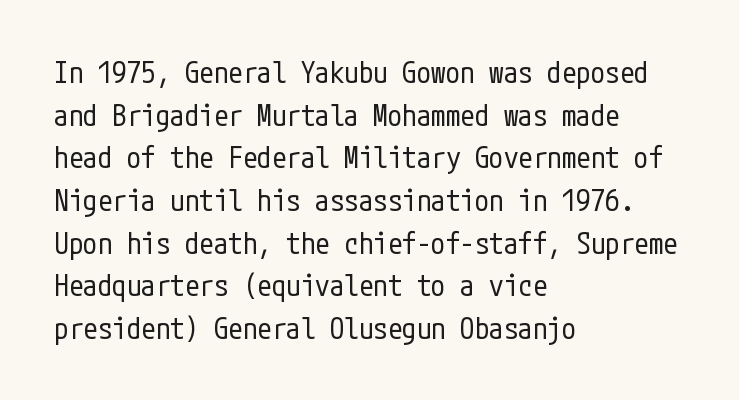
{"serif": "no", "italic": "no", "bold": "no", "weight": "regular", "width": "condensed", "stroke_contrast": "low", "x_height": "medium", "underline": "no", "align": "left", "line_spacing": "normal", "line_spacing_ratio": 1.47, "letter_spacing": "normal", "letter_spacing_em": 0.0, "glyph_px": 29}
